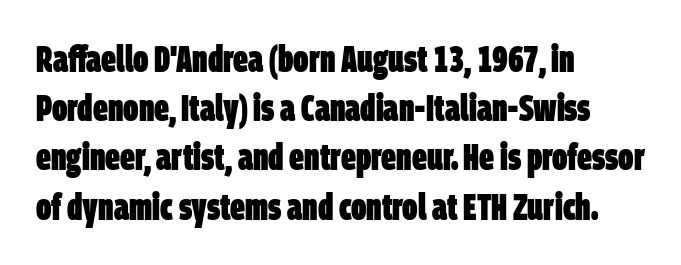
Q: Is the text bold? A: Yes.
Q: Is the typeface a serif or a sans-serif typeface? A: Sans-serif.
Q: Is the text underlined? A: No.
Q: How is the paragraph aligned? A: Left-aligned.
Q: Is the spacing between letters normal or unusually wide? A: Normal.
Q: Is the spacing between lines tight, normal or loose? A: Normal.
Q: Width (condensed, normal, or wide)? A: Condensed.
Q: Stroke contrast? A: Low.
Q: x-height? A: Large.
Q: Monospaced? A: No.
